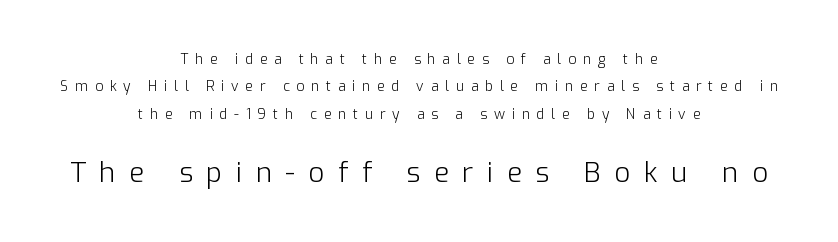
{"serif": "no", "italic": "no", "bold": "no", "weight": "light", "width": "normal", "stroke_contrast": "low", "x_height": "medium", "monospaced": "no", "underline": "no", "align": "center", "line_spacing": "loose", "line_spacing_ratio": 1.95, "letter_spacing": "wide", "letter_spacing_em": 0.48, "larger_block": "second", "size_ratio": 2.0, "glyph_px": 28}
